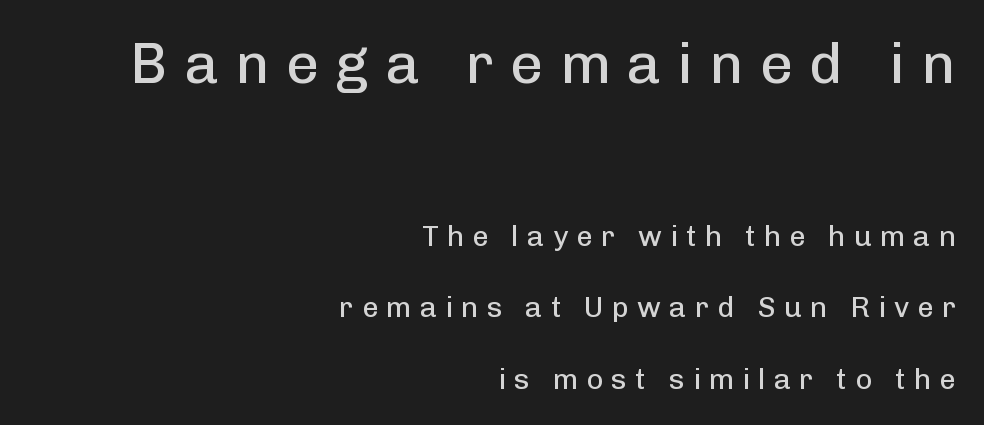
Q: Is the text bold? A: No.
Q: Is the text italic (slanted)? A: No, it is upright.
Q: Is the typeface a serif or a sans-serif typeface? A: Sans-serif.
Q: Is the text underlined? A: No.
Q: How is the paragraph aligned? A: Right-aligned.
Q: Is the spacing between letters normal or unusually wide? A: Unusually wide.
Q: Is the spacing between lines tight, normal or loose? A: Loose.
Q: Which block of text is set in a larger size, the first (top) or the second (bottom)? A: The first (top) one.
Q: Width (condensed, normal, or wide)? A: Normal.
Q: Stroke contrast? A: Low.
Q: x-height? A: Medium.
Q: Monospaced? A: No.
